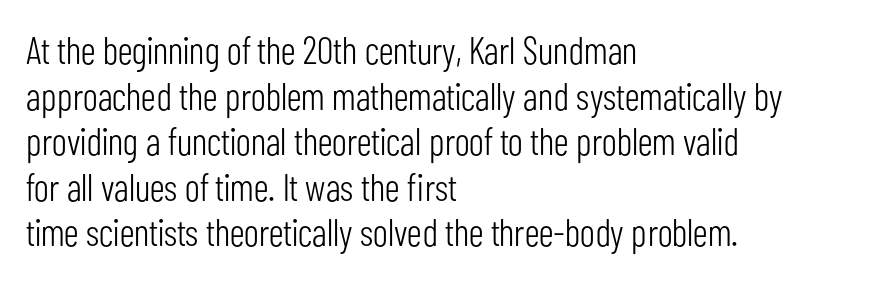
Unlike a traditional serif, this face leaves its strokes unadorned. The tracking reads as untouched default to a designer's eye. Every character sits straight up, as roman type does. Proportional: the letters do not fall into vertical columns. Decoration check: the copy has no underline. The ragged edge is on the right, which tells us the setting is flush left.
